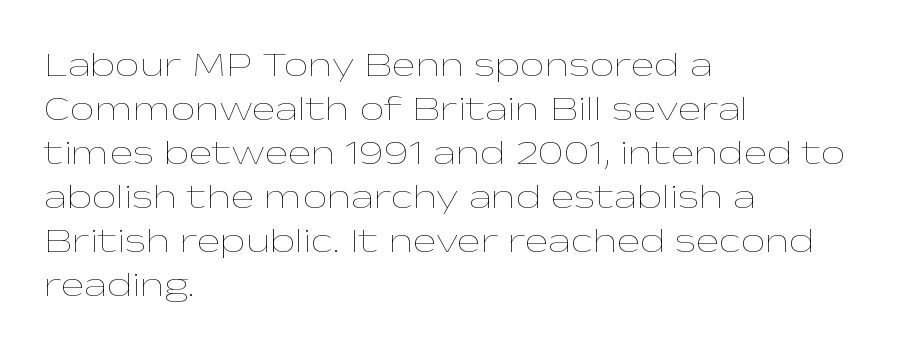
Character widths vary here, with narrow letters taking less room than wide ones. Nobody drew a line under any word here. The rendering keeps characters at their native spacing. This reads as an unemphasized weight, regular at the heaviest.
